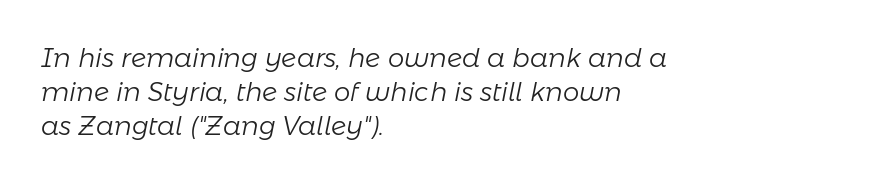
Any mark beneath the type? The region is blank. Typeset ragged right — the left edge is the straight one. The typeface has the unassuming heft of standard copy or less. Regular leading. The letters sit at their default tracking, neither squeezed nor spread. Every character sits at an angle, as italics do.
